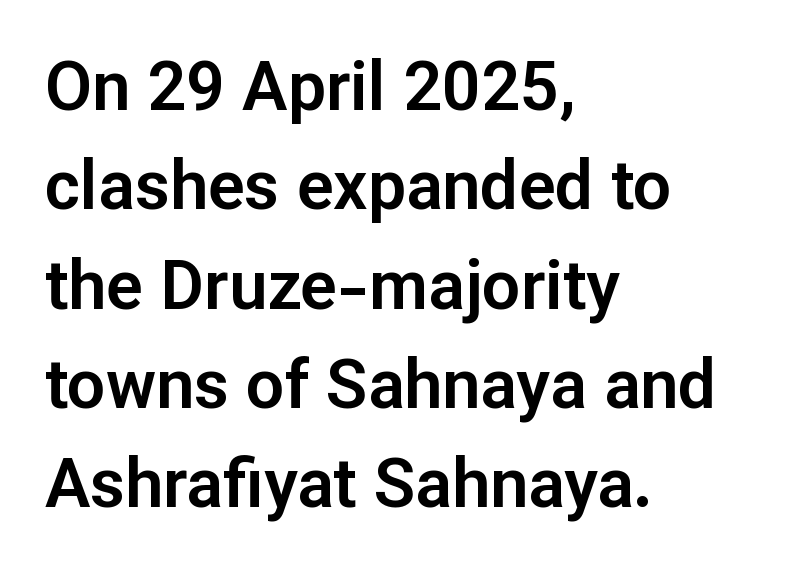
The image shows 68 px sans-serif type, upright; set left-aligned, normal line spacing (1.46x), normal letter spacing, not underlined; low stroke contrast and a medium x-height.
